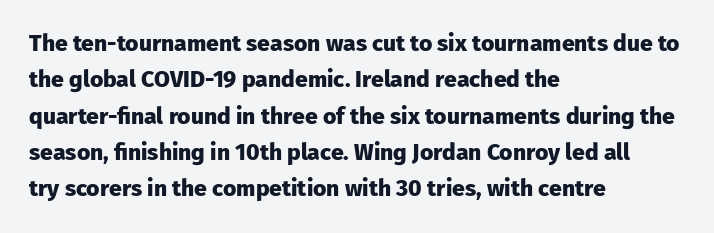
The text block is weighted toward the left margin, trailing off unevenly rightward. These lines carry a lot of weight — the face is fully bold. The letters stand upright; this is a roman face. Each row of text sits above clean, open space. This rendering leaves character spacing at its baseline value.
